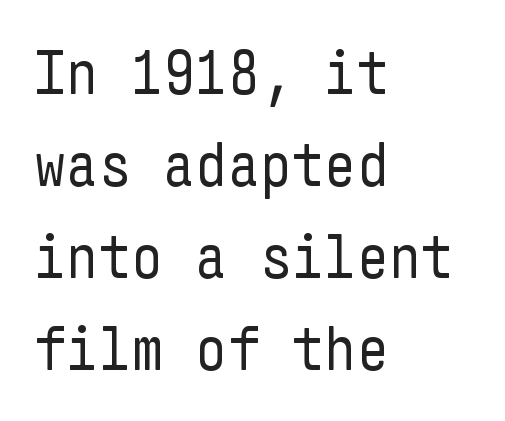
Letterform terminals end flat and unadorned throughout the passage. The typography opts for an upright posture over an oblique one. The typeface has the unassuming heft of standard copy or less. Caption: standard tracking, unaltered. Quick note: interline space is typical. The passage is arranged the way most books set body copy — flush left.
